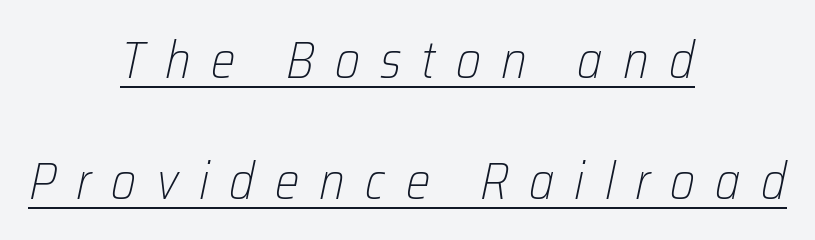
{"italic": "yes", "lean": "right", "slant_degrees": 12, "bold": "no", "weight": "light", "width": "condensed", "stroke_contrast": "low", "x_height": "medium", "monospaced": "no", "underline": "yes", "align": "center", "line_spacing": "loose", "line_spacing_ratio": 2.32, "letter_spacing": "wide", "letter_spacing_em": 0.39, "glyph_px": 52}
